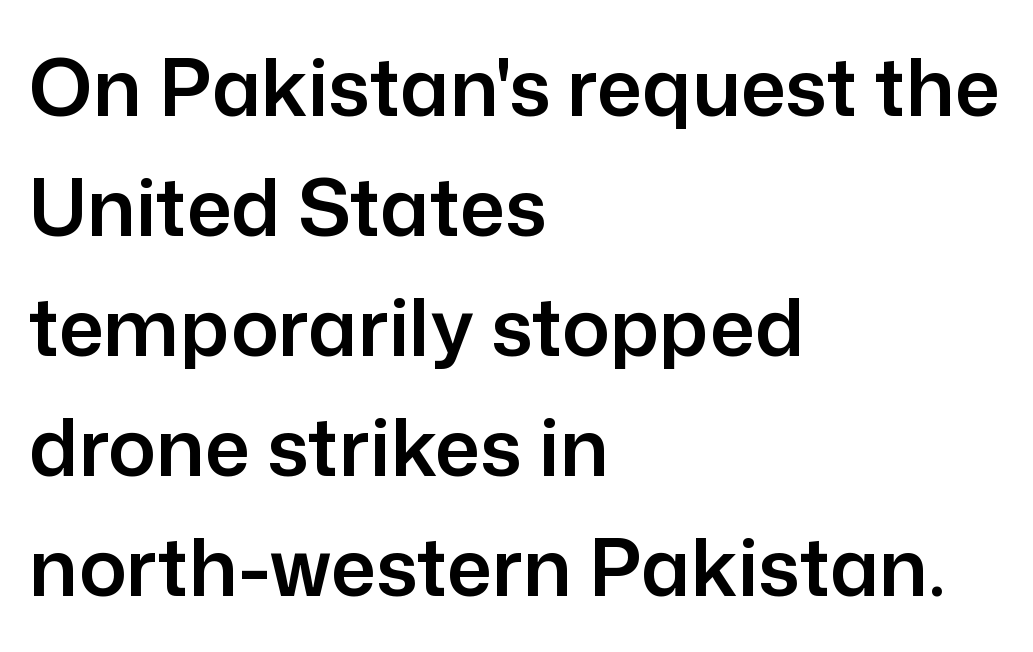
The image shows 79 px sans-serif type, upright; set left-aligned, normal line spacing (1.52x), normal letter spacing, not underlined; low stroke contrast and a medium x-height.
